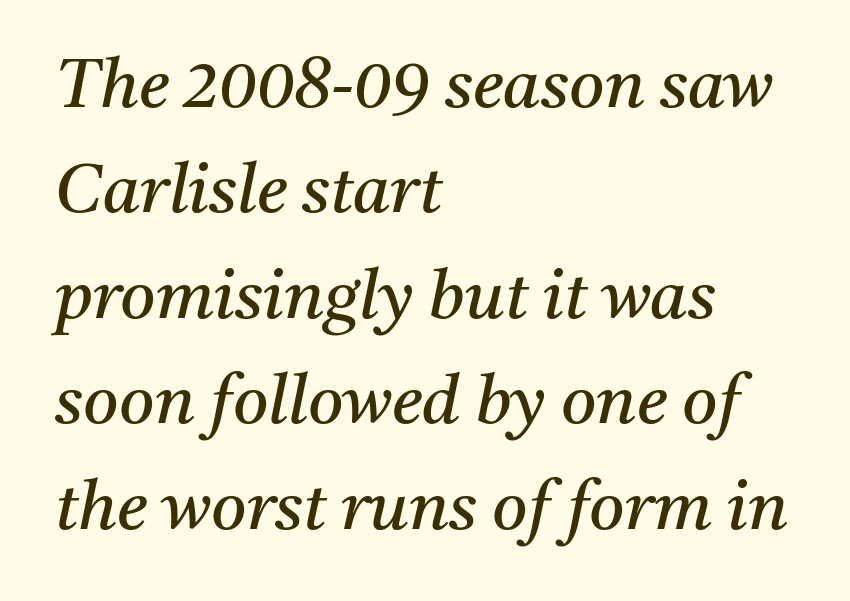
Serif or sans? Serif — the stroke terminals have little feet. Just letters on the line, the space beneath them empty. The characters are drawn with everyday or finer stroke widths. Spacing verdict: proportional, widths tailored to each character. The tracking reads as untouched default to a designer's eye.
